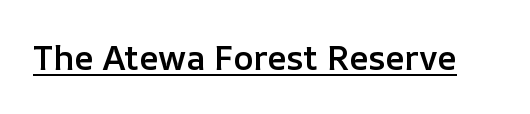
{"italic": "no", "bold": "semi", "weight": "semibold", "width": "normal", "stroke_contrast": "low", "x_height": "medium", "monospaced": "no", "underline": "yes", "letter_spacing": "normal", "letter_spacing_em": 0.0, "glyph_px": 34}
